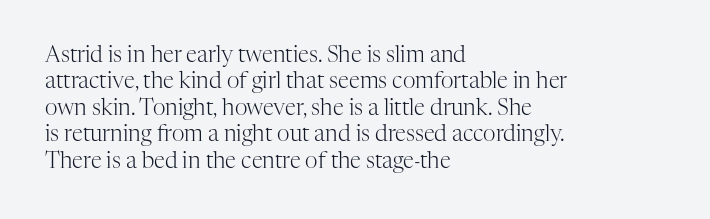
This sample uses an upright cut, with every glyph sitting square on the baseline. Underlining? Definitely not there. Heaviness? Minimal to ordinary, like unemphasized prose. Short note: letters normally spaced. Where is the straight margin? On the left.
